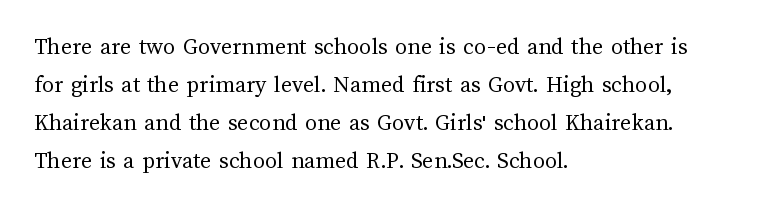
{"italic": "no", "bold": "no", "underline": "no", "align": "left", "line_spacing": "normal", "line_spacing_ratio": 1.58, "letter_spacing": "normal", "letter_spacing_em": 0.0, "glyph_px": 24}
